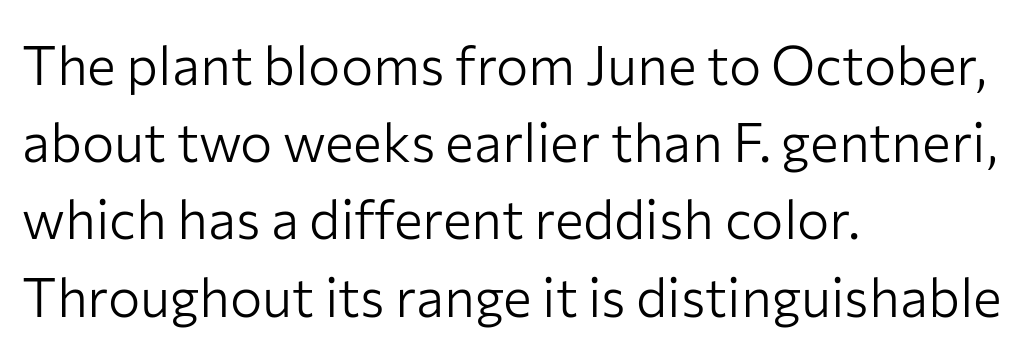
Q: Is the text bold? A: No.
Q: Is the text italic (slanted)? A: No, it is upright.
Q: Is the typeface a serif or a sans-serif typeface? A: Sans-serif.
Q: Is the text underlined? A: No.
Q: How is the paragraph aligned? A: Left-aligned.
Q: Is the spacing between letters normal or unusually wide? A: Normal.
Q: Is the spacing between lines tight, normal or loose? A: Normal.
Q: Width (condensed, normal, or wide)? A: Normal.
Q: Stroke contrast? A: Low.
Q: x-height? A: Medium.
Q: Monospaced? A: No.
